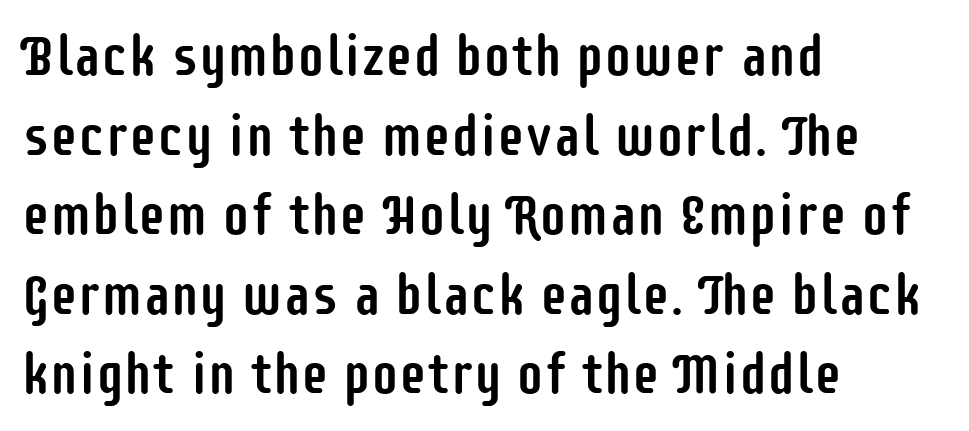
The lines in this sample share a left origin and differ only in where they stop. This rendering features lettering with no underline. The rendering uses natural spacing where letterforms have individual widths. The type sits square on the baseline with zero lean. One glance says typical: line gaps are just what's usual. Tracking here is standard; glyphs follow each other at the usual distance.
